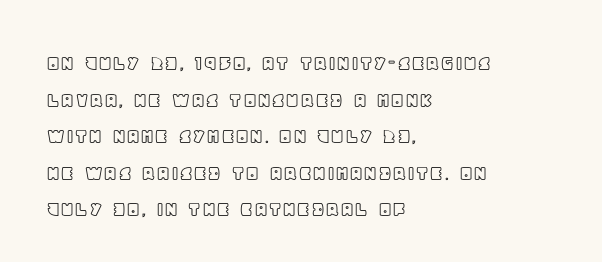
Q: Is the text italic (slanted)? A: No, it is upright.
Q: Is the text underlined? A: No.
Q: How is the paragraph aligned? A: Left-aligned.
Q: Is the spacing between letters normal or unusually wide? A: Normal.
Q: Is the spacing between lines tight, normal or loose? A: Normal.
